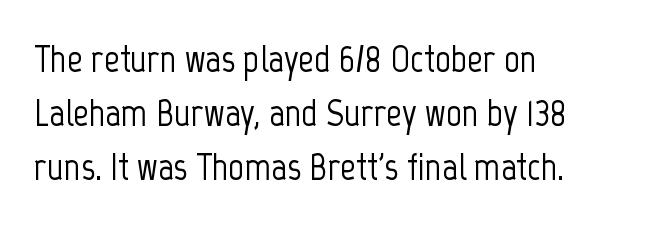
{"serif": "no", "italic": "no", "width": "condensed", "stroke_contrast": "low", "x_height": "medium", "monospaced": "no", "underline": "no", "align": "left", "line_spacing": "normal", "line_spacing_ratio": 1.38, "letter_spacing": "normal", "letter_spacing_em": 0.0, "glyph_px": 39}
